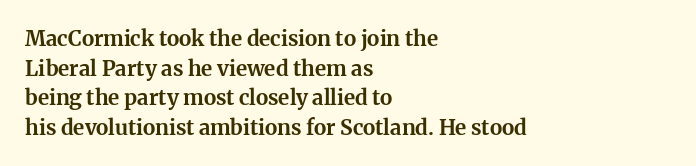
The vertical gap from one line to the next is medium. Beneath every word, the page is bare. Nothing unusual about the tracking: characters are spaced as the font intends. Its strokes are broad and dark, the hallmark of bold type. This sample uses an upright cut, with every glyph sitting square on the baseline. If you drew a ruler down the left edge, every line would touch it.
